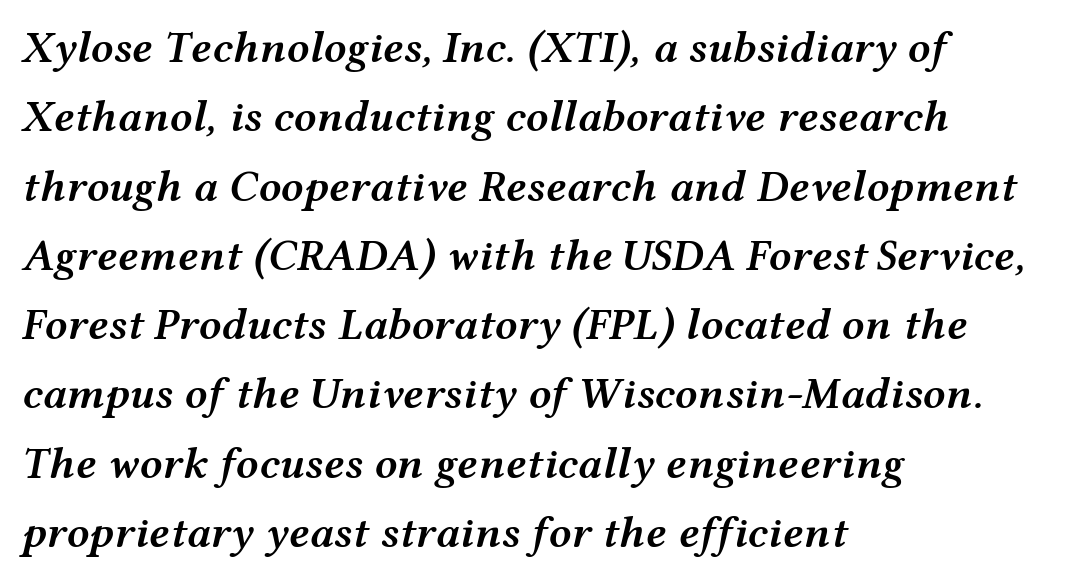
{"italic": "yes", "lean": "right", "slant_degrees": 12, "bold": "semi", "weight": "semibold", "width": "wide", "stroke_contrast": "medium", "x_height": "medium", "monospaced": "no", "underline": "no", "align": "left", "line_spacing": "normal", "line_spacing_ratio": 1.54, "letter_spacing": "normal", "letter_spacing_em": 0.0, "glyph_px": 45}
